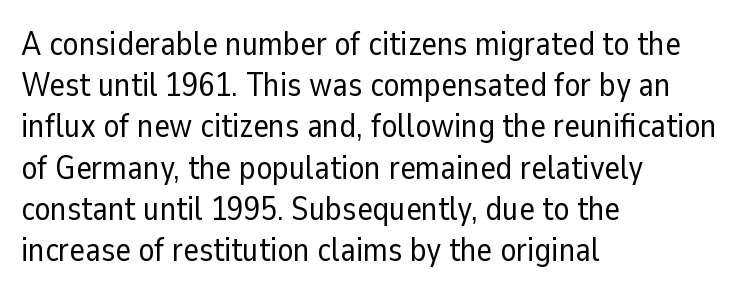
Q: Is the text bold? A: No.
Q: Is the text italic (slanted)? A: No, it is upright.
Q: Is the typeface a serif or a sans-serif typeface? A: Sans-serif.
Q: Is the text underlined? A: No.
Q: How is the paragraph aligned? A: Left-aligned.
Q: Is the spacing between letters normal or unusually wide? A: Normal.
Q: Is the spacing between lines tight, normal or loose? A: Normal.
Q: Width (condensed, normal, or wide)? A: Normal.
Q: Stroke contrast? A: Low.
Q: x-height? A: Medium.
Q: Monospaced? A: No.
